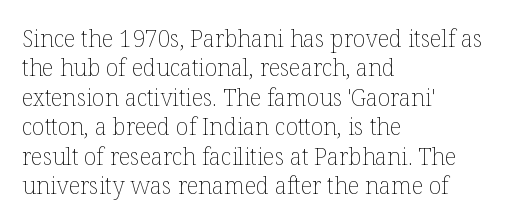
The image shows 23 px text type, upright; set left-aligned, normal line spacing (1.28x), normal letter spacing, not underlined.
